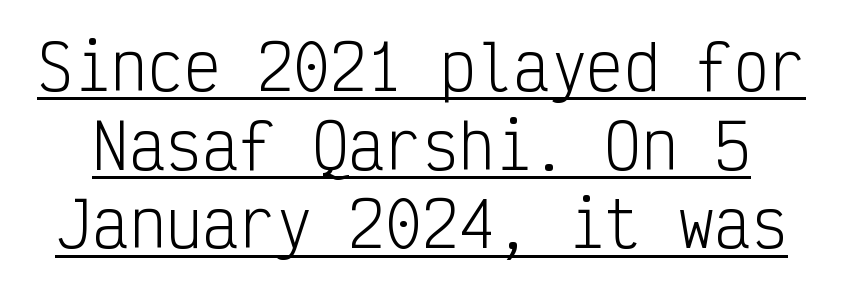
{"serif": "no", "italic": "no", "bold": "no", "weight": "light", "width": "condensed", "stroke_contrast": "low", "x_height": "medium", "monospaced": "yes", "underline": "yes", "line_spacing": "normal", "line_spacing_ratio": 1.29, "letter_spacing": "normal", "letter_spacing_em": 0.0, "glyph_px": 61}
